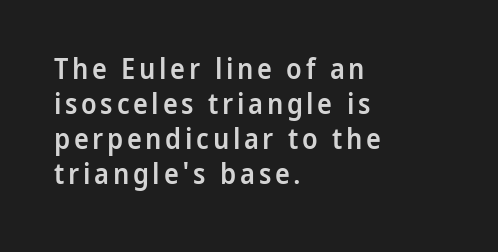
Q: Is the text bold? A: Semi-bold.
Q: Is the text italic (slanted)? A: No, it is upright.
Q: Is the typeface a serif or a sans-serif typeface? A: Sans-serif.
Q: Is the text underlined? A: No.
Q: How is the paragraph aligned? A: Left-aligned.
Q: Is the spacing between lines tight, normal or loose? A: Normal.
Q: Width (condensed, normal, or wide)? A: Normal.
Q: Stroke contrast? A: Low.
Q: x-height? A: Medium.
Q: Monospaced? A: No.
